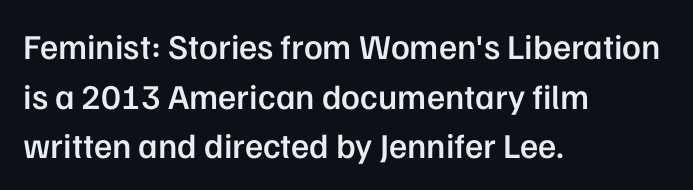
The passage shown is not underscored anywhere. Here the designer chose a conventional face with non-uniform glyph widths. Horizontally, the lines are justified to the leading edge only. Quick note: not italic, upright. Check where the strokes stop: nothing finishes them off — pure sans. Is the letter spacing exaggerated? No — it looks like the ordinary default.
